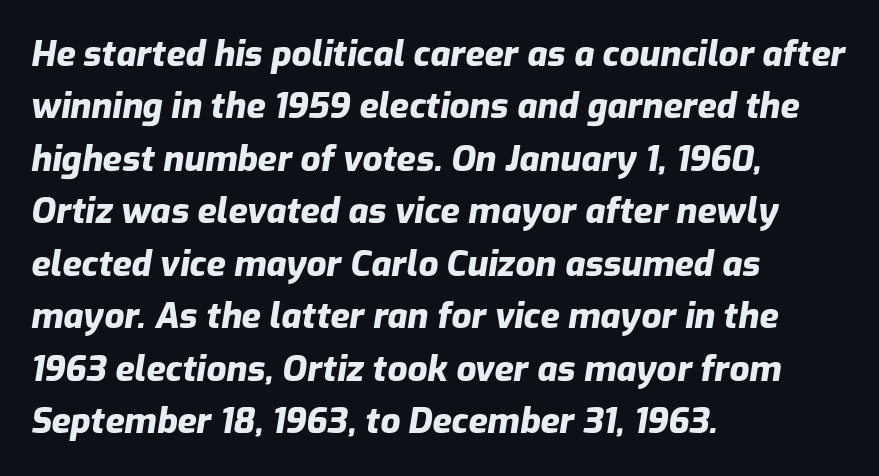
Q: Is the text bold? A: Yes.
Q: Is the text italic (slanted)? A: Yes, it leans right by about 9 degrees.
Q: Is the text underlined? A: No.
Q: How is the paragraph aligned? A: Left-aligned.
Q: Is the spacing between letters normal or unusually wide? A: Normal.
Q: Is the spacing between lines tight, normal or loose? A: Normal.
Q: Width (condensed, normal, or wide)? A: Normal.
Q: Stroke contrast? A: Low.
Q: x-height? A: Medium.
Q: Monospaced? A: No.
